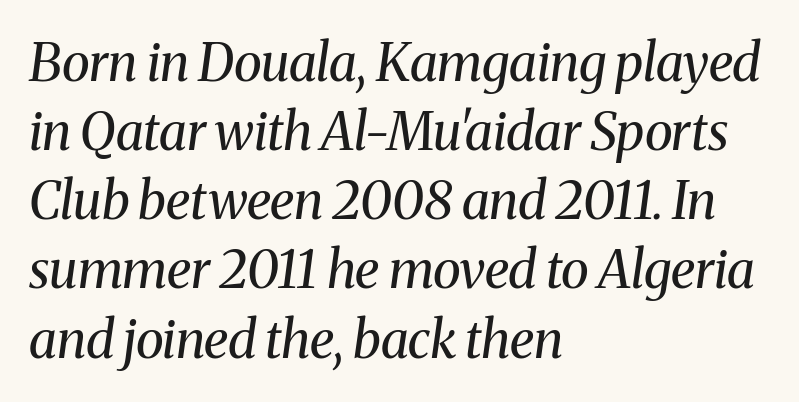
Nothing heavy about these letters — not bold at all. Tall strokes in this sample are angled rather than plumb. Is this a fixed-width face? No — the glyphs have proportional, varying widths. The typeface chosen for these lines features serifs. This rendering leaves character spacing at its baseline value.
